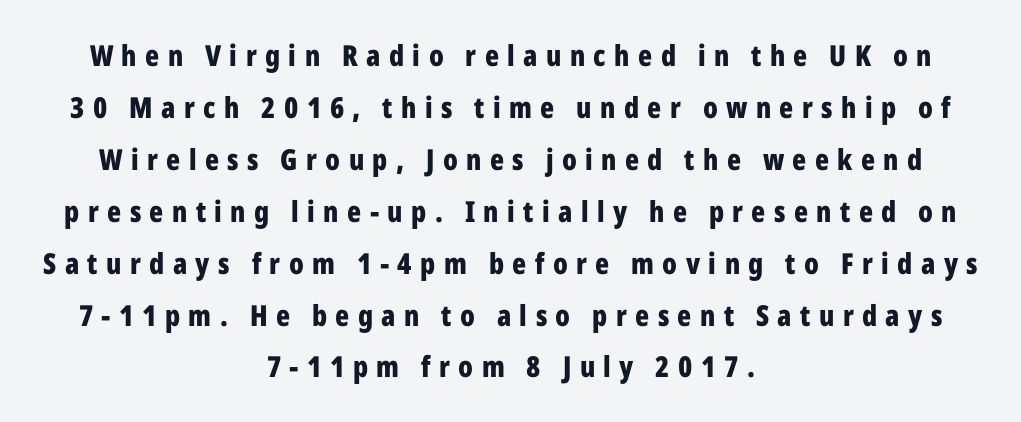
{"serif": "no", "italic": "no", "bold": "yes", "weight": "bold", "width": "condensed", "stroke_contrast": "low", "x_height": "medium", "monospaced": "no", "underline": "no", "align": "center", "line_spacing_ratio": 1.79, "letter_spacing": "wide", "letter_spacing_em": 0.29, "glyph_px": 29}
